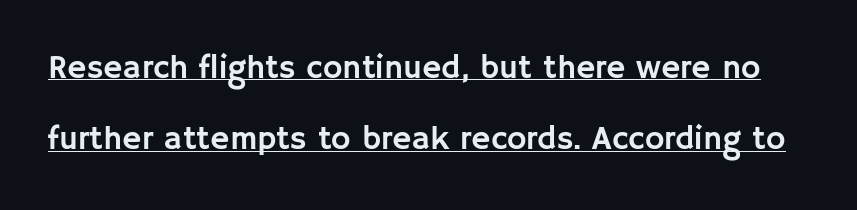
The image shows 33 px sans-serif type, upright; set loose line spacing (2.16x), normal letter spacing, underlined; low stroke contrast and a large x-height.
